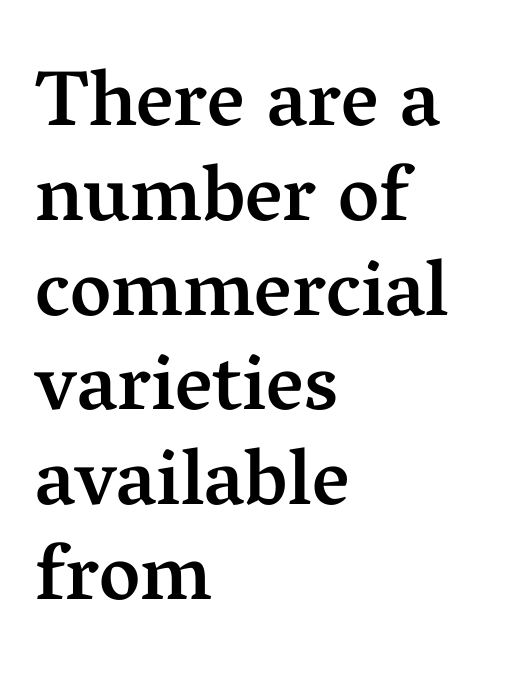
Q: Is the text bold? A: Semi-bold.
Q: Is the text italic (slanted)? A: No, it is upright.
Q: Is the typeface a serif or a sans-serif typeface? A: Serif.
Q: Is the text underlined? A: No.
Q: How is the paragraph aligned? A: Left-aligned.
Q: Is the spacing between letters normal or unusually wide? A: Normal.
Q: Width (condensed, normal, or wide)? A: Normal.
Q: Stroke contrast? A: Medium.
Q: x-height? A: Medium.
Q: Monospaced? A: No.
